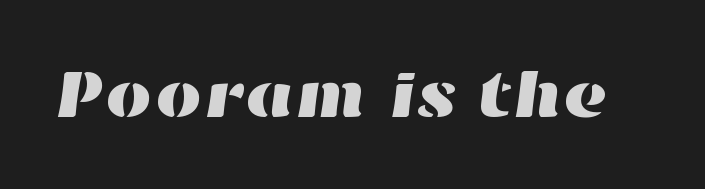
Words appear dense and cohesive because spacing is normal. Only glyphs here, with clear space below each row. Looks like regular typesetting: each glyph gets only the width it needs.
